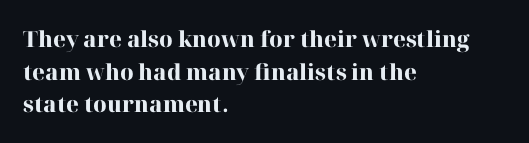
The letters stand straight up with perfectly vertical stems. Vertical spacing — default. Beneath every word, the page is bare. Typeset ragged right — the left edge is the straight one.
